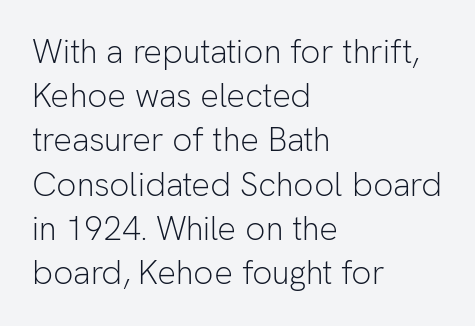
Notice how the passage keeps a crisp vertical edge on the left only. Think of a printed novel: that variable character pitch is what you see here. The designer left line spacing at the default. Students, note that the glyphs here touch the page at normal intervals. Nope, no serifs anywhere on these letters. The weight tops out at a normal text grade.
